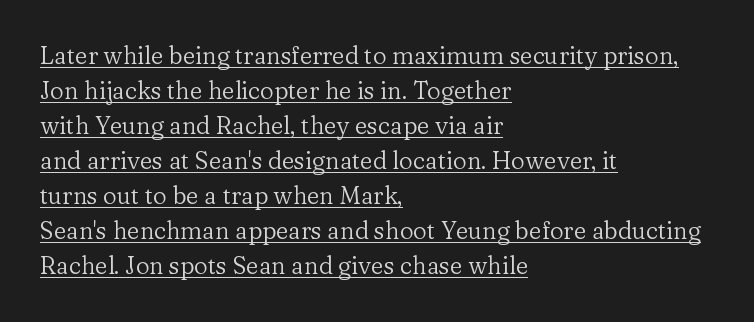
The image shows 24 px text type, upright; set left-aligned, normal line spacing (1.46x), normal letter spacing, underlined.
